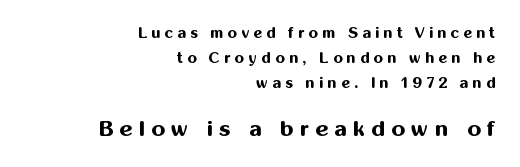
The image shows 22 px bold type, upright; set right-aligned, normal line spacing (1.66x), unusually wide letter spacing (+0.29 em), not underlined; the second (bottom) block is 1.47x larger.
